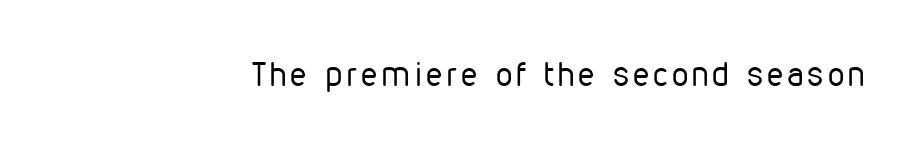
{"serif": "no", "italic": "no", "bold": "no", "weight": "regular", "width": "condensed", "stroke_contrast": "low", "x_height": "medium", "monospaced": "no", "underline": "no", "glyph_px": 33}
